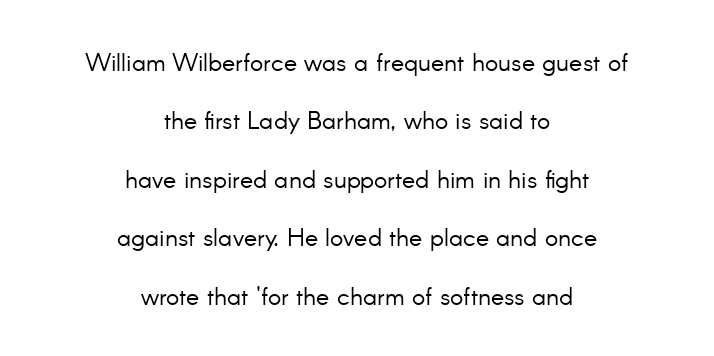
Q: Is the text bold? A: No.
Q: Is the text italic (slanted)? A: No, it is upright.
Q: Is the text underlined? A: No.
Q: How is the paragraph aligned? A: Centered.
Q: Is the spacing between letters normal or unusually wide? A: Normal.
Q: Is the spacing between lines tight, normal or loose? A: Loose.
